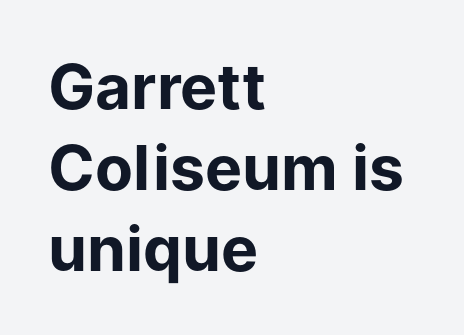
Q: Is the text bold? A: Yes.
Q: Is the text italic (slanted)? A: No, it is upright.
Q: Is the typeface a serif or a sans-serif typeface? A: Sans-serif.
Q: Is the text underlined? A: No.
Q: How is the paragraph aligned? A: Left-aligned.
Q: Is the spacing between letters normal or unusually wide? A: Normal.
Q: Is the spacing between lines tight, normal or loose? A: Normal.
Q: Width (condensed, normal, or wide)? A: Normal.
Q: Stroke contrast? A: Low.
Q: x-height? A: Medium.
Q: Monospaced? A: No.
